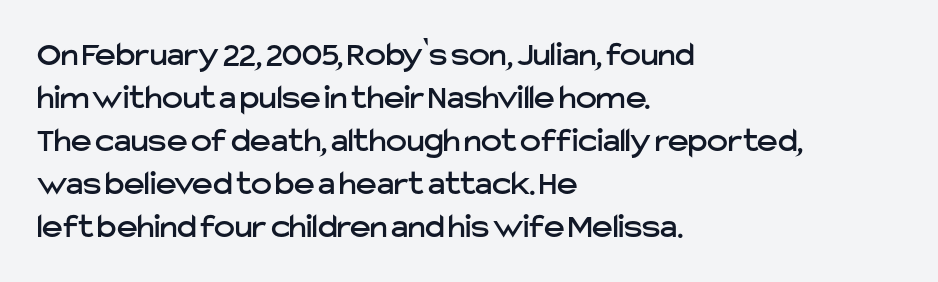
Q: Is the text italic (slanted)? A: No, it is upright.
Q: Is the typeface a serif or a sans-serif typeface? A: Sans-serif.
Q: Is the text underlined? A: No.
Q: How is the paragraph aligned? A: Left-aligned.
Q: Is the spacing between letters normal or unusually wide? A: Normal.
Q: Width (condensed, normal, or wide)? A: Normal.
Q: Stroke contrast? A: Low.
Q: x-height? A: Medium.
Q: Monospaced? A: No.
